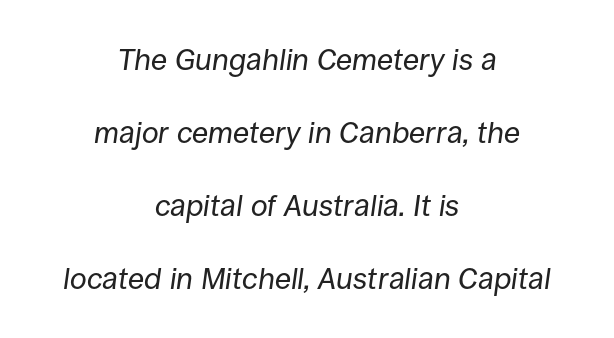
Posture: slanted. The rendering uses a large line-height, opening up the rows. Note the varied advance widths — an 'i' is clearly narrower than an 'm'. The gap between lines stays unmarked. The typesetter chose a symmetrical, centered arrangement here. These glyphs show unthickened strokes, regular width or finer.
